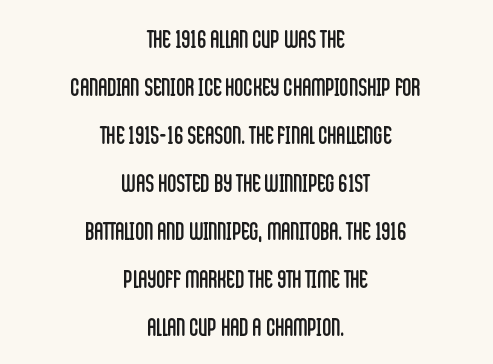
The image shows 25 px text type, upright; set centered, loose line spacing (1.92x), normal letter spacing, not underlined.
